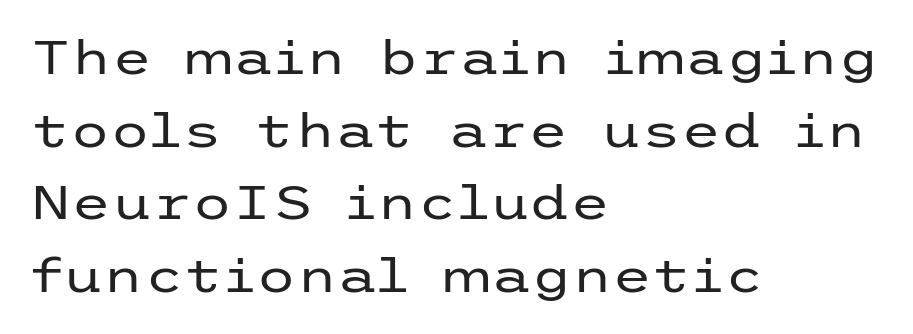
The image shows 46 px regular-weight, wide sans-serif type, upright; set left-aligned, normal line spacing (1.58x), normal letter spacing, not underlined; low stroke contrast and a medium x-height.
